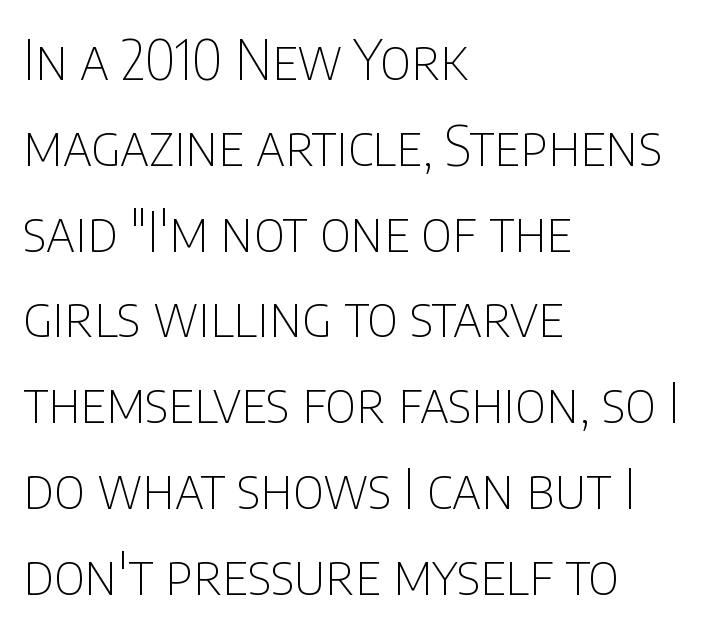
Q: Is the text bold? A: No.
Q: Is the text italic (slanted)? A: No, it is upright.
Q: Is the typeface a serif or a sans-serif typeface? A: Sans-serif.
Q: Is the text underlined? A: No.
Q: How is the paragraph aligned? A: Left-aligned.
Q: Is the spacing between letters normal or unusually wide? A: Normal.
Q: Is the spacing between lines tight, normal or loose? A: Normal.
Q: Width (condensed, normal, or wide)? A: Condensed.
Q: Stroke contrast? A: Low.
Q: x-height? A: Large.
Q: Monospaced? A: No.
